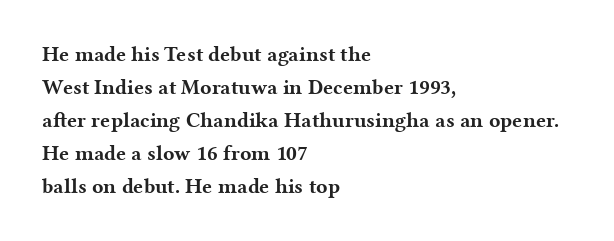
The image shows 21 px bold type, upright; set left-aligned, normal line spacing (1.57x), normal letter spacing, not underlined.
